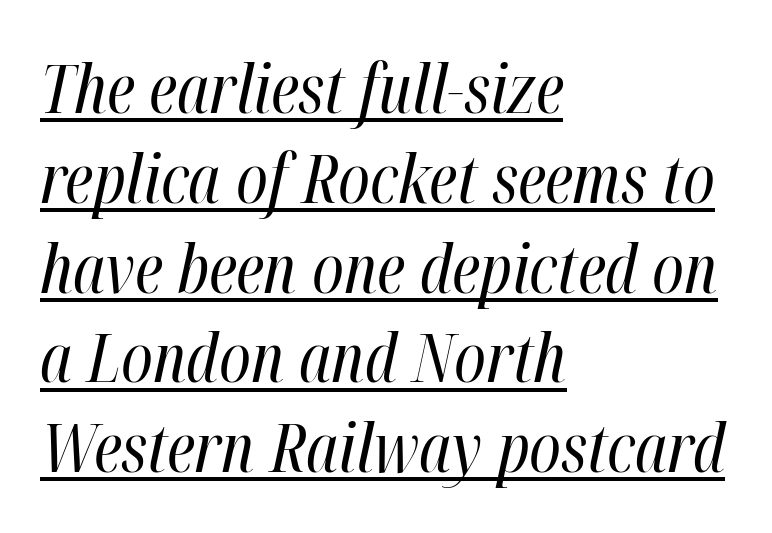
{"italic": "yes", "lean": "right", "slant_degrees": 12, "bold": "no", "weight": "regular", "width": "condensed", "stroke_contrast": "high", "x_height": "medium", "monospaced": "no", "underline": "yes", "align": "left", "line_spacing": "normal", "line_spacing_ratio": 1.32, "letter_spacing": "normal", "letter_spacing_em": 0.0, "glyph_px": 68}
